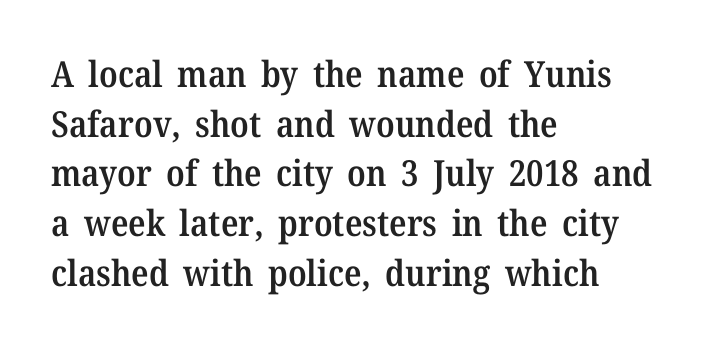
The image shows 36 px semibold serif type, upright; set left-aligned, normal line spacing (1.38x), normal letter spacing, not underlined; medium stroke contrast and a medium x-height.
